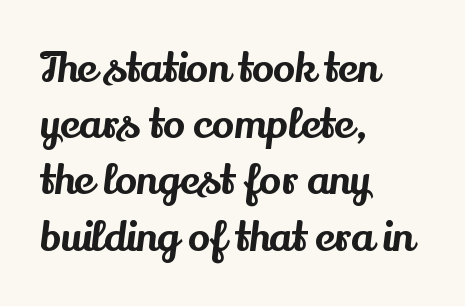
{"serif": "yes", "width": "normal", "stroke_contrast": "medium", "x_height": "small", "monospaced": "no", "underline": "no", "align": "left", "line_spacing": "normal", "line_spacing_ratio": 1.37, "letter_spacing": "normal", "letter_spacing_em": 0.0, "glyph_px": 41}
